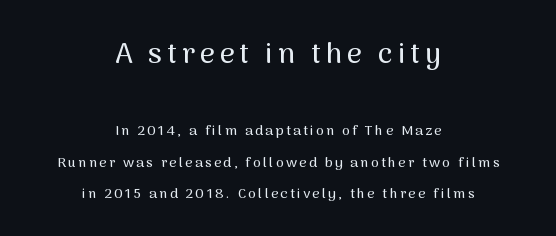
The image shows 29 px sans-serif type, upright; set centered, loose line spacing (2.24x), not underlined; the first (top) block is 2.07x larger; medium stroke contrast and a medium x-height.
